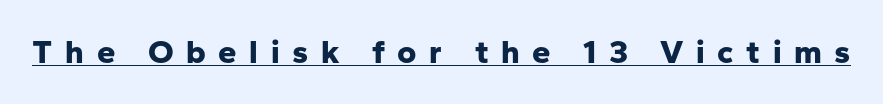
Q: Is the text bold? A: Yes.
Q: Is the text italic (slanted)? A: No, it is upright.
Q: Is the typeface a serif or a sans-serif typeface? A: Sans-serif.
Q: Is the text underlined? A: Yes.
Q: Is the spacing between letters normal or unusually wide? A: Unusually wide.
Q: Width (condensed, normal, or wide)? A: Normal.
Q: Stroke contrast? A: Low.
Q: x-height? A: Medium.
Q: Monospaced? A: No.
